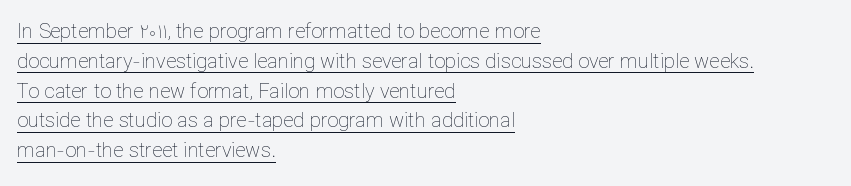
{"italic": "no", "bold": "no", "underline": "yes", "align": "left", "line_spacing": "normal", "line_spacing_ratio": 1.49, "letter_spacing": "normal", "letter_spacing_em": 0.0, "glyph_px": 20}
